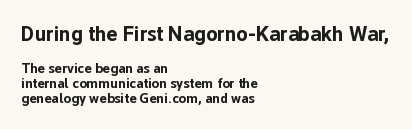
The image shows 21 px bold type, upright; set left-aligned, tight line spacing (1.07x), normal letter spacing, not underlined; the first (top) block is 1.5x larger.
